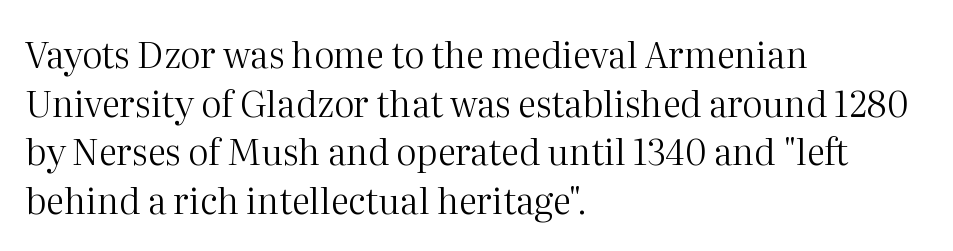
These lines are rendered in a variable-pitch font. Ink coverage per letter is moderate at most. The gap between lines stays unmarked. Honestly, the letter spacing is just normal — you wouldn't notice it.
